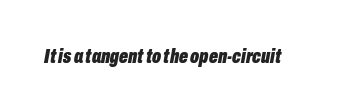
The image shows 21 px bold type, italic (leaning right); set normal letter spacing, not underlined.
